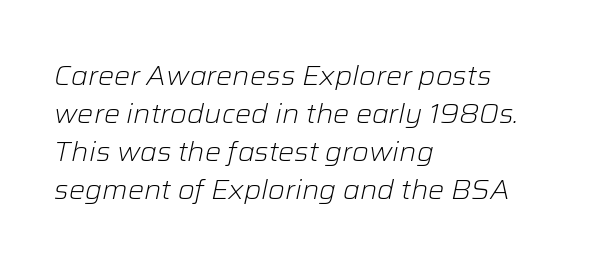
Q: Is the text bold? A: No.
Q: Is the text italic (slanted)? A: Yes, it leans right by about 12 degrees.
Q: Is the text underlined? A: No.
Q: How is the paragraph aligned? A: Left-aligned.
Q: Is the spacing between letters normal or unusually wide? A: Normal.
Q: Is the spacing between lines tight, normal or loose? A: Normal.
